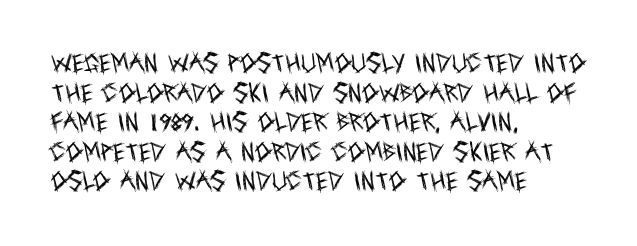
{"italic": "no", "bold": "no", "underline": "no", "align": "left", "line_spacing": "normal", "line_spacing_ratio": 1.41, "letter_spacing": "normal", "letter_spacing_em": 0.0, "glyph_px": 21}
